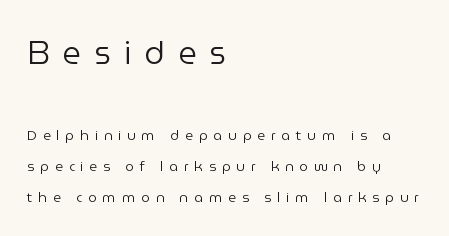
Q: Is the text bold? A: No.
Q: Is the text italic (slanted)? A: No, it is upright.
Q: Is the typeface a serif or a sans-serif typeface? A: Sans-serif.
Q: Is the text underlined? A: No.
Q: How is the paragraph aligned? A: Left-aligned.
Q: Is the spacing between letters normal or unusually wide? A: Unusually wide.
Q: Is the spacing between lines tight, normal or loose? A: Loose.
Q: Which block of text is set in a larger size, the first (top) or the second (bottom)? A: The first (top) one.
Q: Width (condensed, normal, or wide)? A: Normal.
Q: Stroke contrast? A: Low.
Q: x-height? A: Medium.
Q: Monospaced? A: No.
